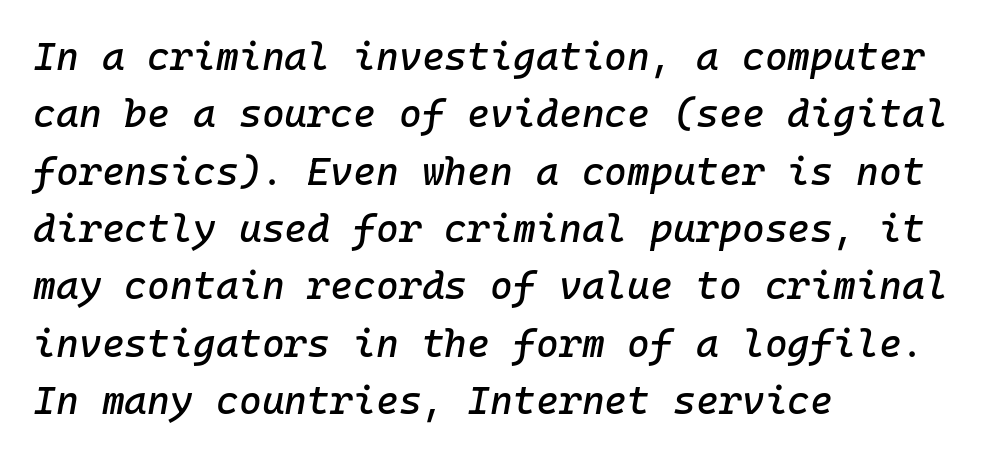
The image shows 39 px text type, italic (leaning right); set left-aligned, normal line spacing (1.47x), normal letter spacing, not underlined; low stroke contrast and a medium x-height.
